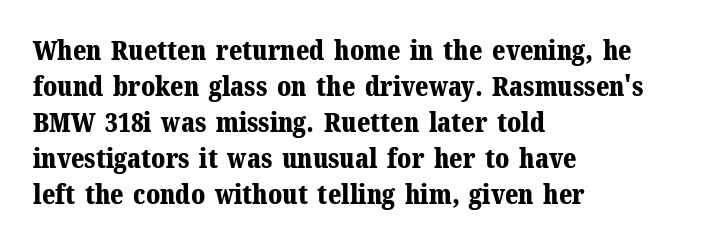
Q: Is the text bold? A: Yes.
Q: Is the text italic (slanted)? A: No, it is upright.
Q: Is the text underlined? A: No.
Q: How is the paragraph aligned? A: Left-aligned.
Q: Is the spacing between letters normal or unusually wide? A: Normal.
Q: Is the spacing between lines tight, normal or loose? A: Normal.
